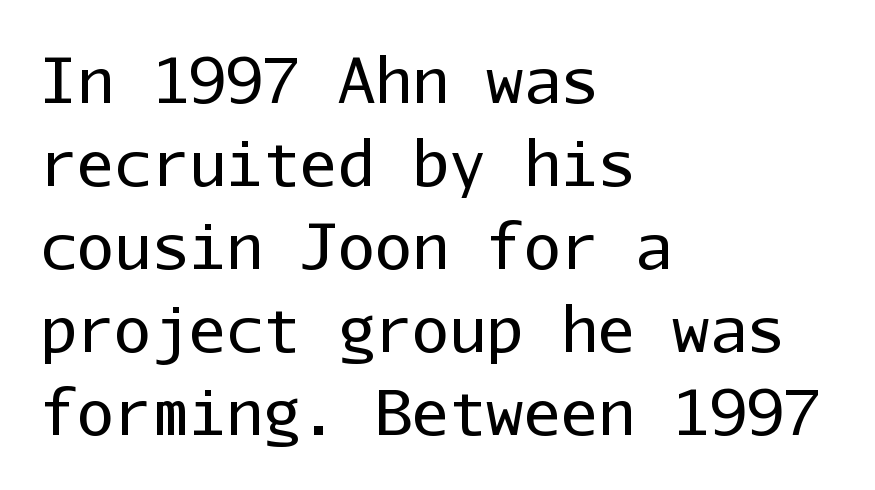
{"serif": "no", "italic": "no", "bold": "no", "weight": "regular", "width": "normal", "stroke_contrast": "low", "x_height": "medium", "monospaced": "yes", "underline": "no", "align": "left", "line_spacing": "normal", "line_spacing_ratio": 1.34, "letter_spacing": "normal", "letter_spacing_em": 0.0, "glyph_px": 62}
